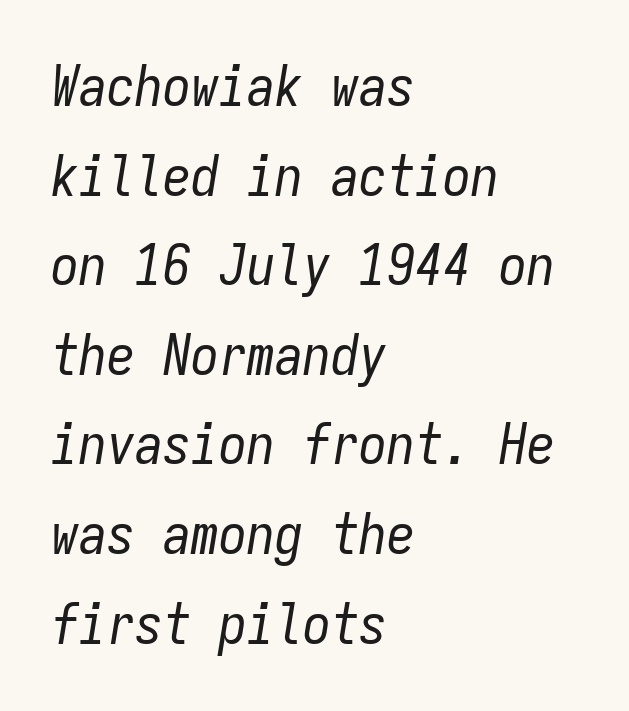
Q: Is the text bold? A: No.
Q: Is the text italic (slanted)? A: Yes, it leans right by about 9 degrees.
Q: Is the text underlined? A: No.
Q: How is the paragraph aligned? A: Left-aligned.
Q: Is the spacing between letters normal or unusually wide? A: Normal.
Q: Is the spacing between lines tight, normal or loose? A: Normal.
Q: Width (condensed, normal, or wide)? A: Condensed.
Q: Stroke contrast? A: Low.
Q: x-height? A: Medium.
Q: Monospaced? A: Yes.
